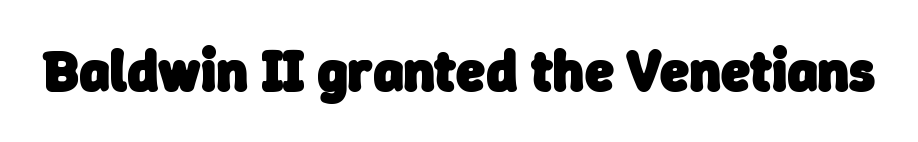
{"serif": "no", "bold": "yes", "weight": "heavy", "width": "normal", "stroke_contrast": "low", "x_height": "medium", "monospaced": "no", "underline": "no", "letter_spacing": "normal", "letter_spacing_em": 0.0, "glyph_px": 58}
